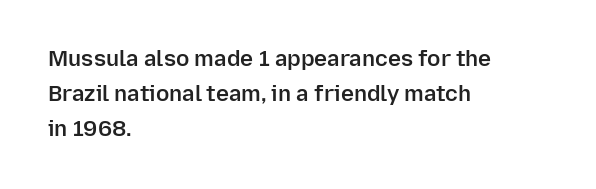
The image shows 22 px text type, upright; set left-aligned, normal line spacing (1.59x), normal letter spacing, not underlined.
